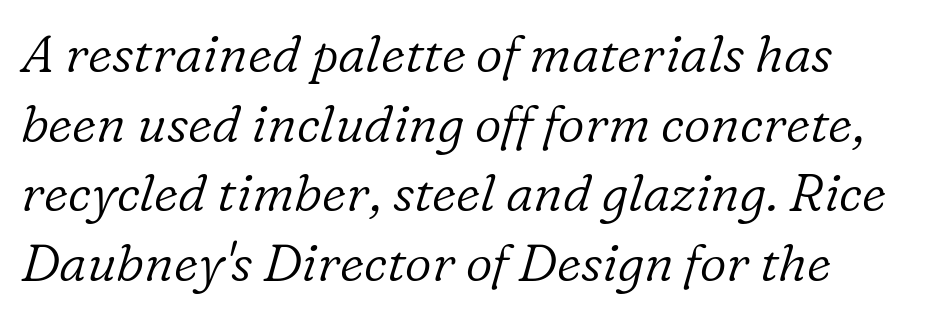
{"serif": "yes", "italic": "yes", "lean": "right", "slant_degrees": 16, "bold": "no", "weight": "light", "width": "normal", "stroke_contrast": "low", "x_height": "medium", "monospaced": "no", "underline": "no", "line_spacing": "normal", "line_spacing_ratio": 1.34, "letter_spacing": "normal", "letter_spacing_em": 0.0, "glyph_px": 52}
